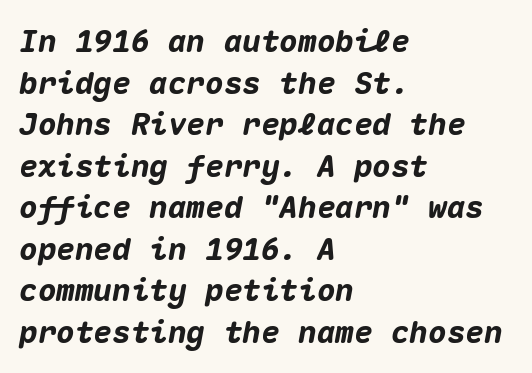
The image shows 31 px heavy type, italic (leaning right), monospaced; set left-aligned, normal line spacing (1.34x), normal letter spacing, not underlined; medium stroke contrast and a medium x-height.
